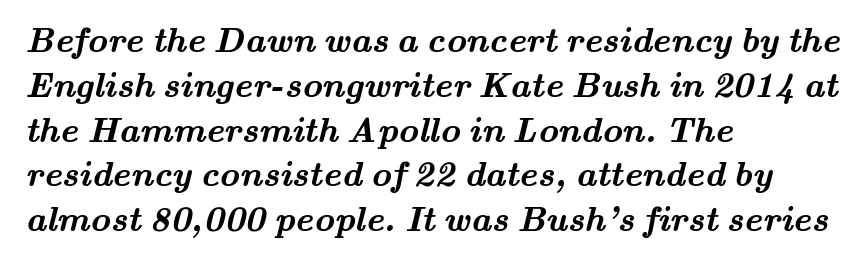
{"serif": "yes", "bold": "yes", "weight": "semibold", "width": "wide", "stroke_contrast": "medium", "x_height": "small", "monospaced": "no", "underline": "no", "align": "left", "line_spacing": "normal", "line_spacing_ratio": 1.28, "letter_spacing": "normal", "letter_spacing_em": 0.0, "glyph_px": 35}
